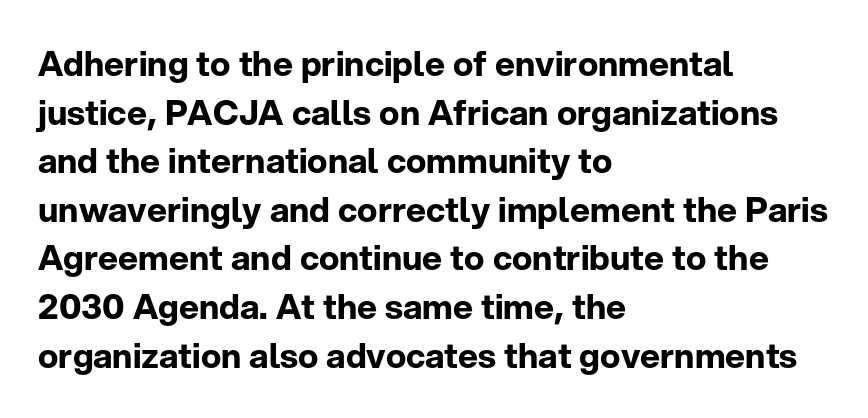
The image shows 34 px bold sans-serif type, upright; set left-aligned, normal line spacing (1.43x), normal letter spacing, not underlined; low stroke contrast and a medium x-height.
